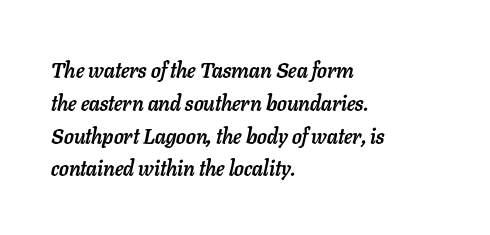
Q: Is the text bold? A: Yes.
Q: Is the text italic (slanted)? A: Yes, it leans right by about 11 degrees.
Q: Is the text underlined? A: No.
Q: How is the paragraph aligned? A: Left-aligned.
Q: Is the spacing between letters normal or unusually wide? A: Normal.
Q: Is the spacing between lines tight, normal or loose? A: Normal.
